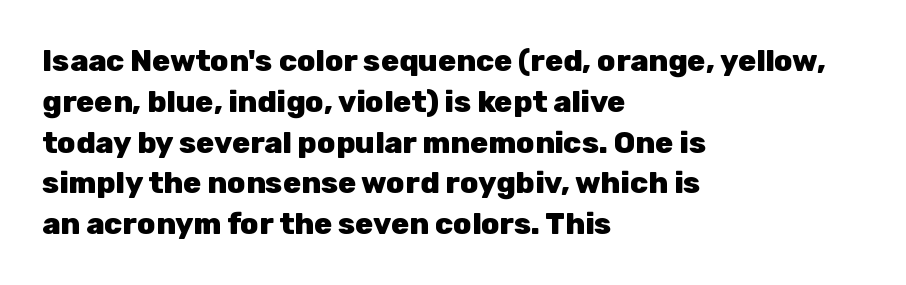
The image shows 30 px heavy sans-serif type, upright; set left-aligned, normal line spacing (1.36x), normal letter spacing, not underlined; low stroke contrast and a medium x-height.
